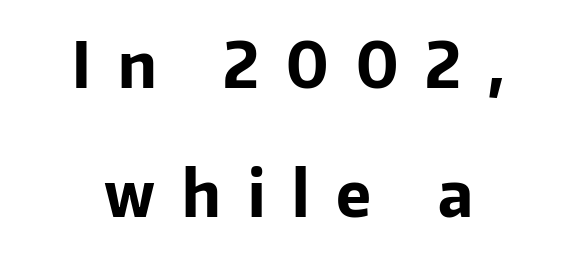
Q: Is the text bold? A: Yes.
Q: Is the text italic (slanted)? A: No, it is upright.
Q: Is the typeface a serif or a sans-serif typeface? A: Sans-serif.
Q: Is the text underlined? A: No.
Q: How is the paragraph aligned? A: Centered.
Q: Is the spacing between letters normal or unusually wide? A: Unusually wide.
Q: Is the spacing between lines tight, normal or loose? A: Loose.
Q: Width (condensed, normal, or wide)? A: Normal.
Q: Stroke contrast? A: Low.
Q: x-height? A: Medium.
Q: Monospaced? A: No.
